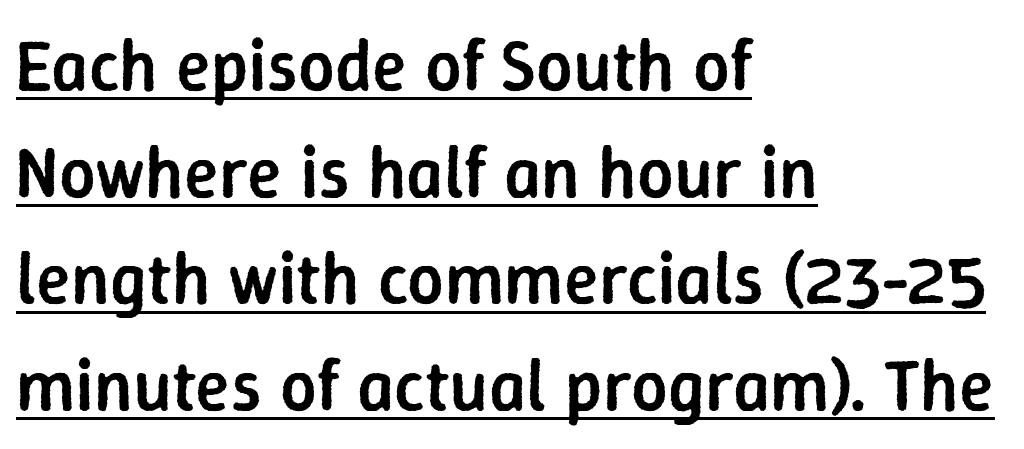
The image shows 72 px semibold sans-serif type, upright; set left-aligned, normal line spacing (1.48x), normal letter spacing, underlined; low stroke contrast and a medium x-height.
